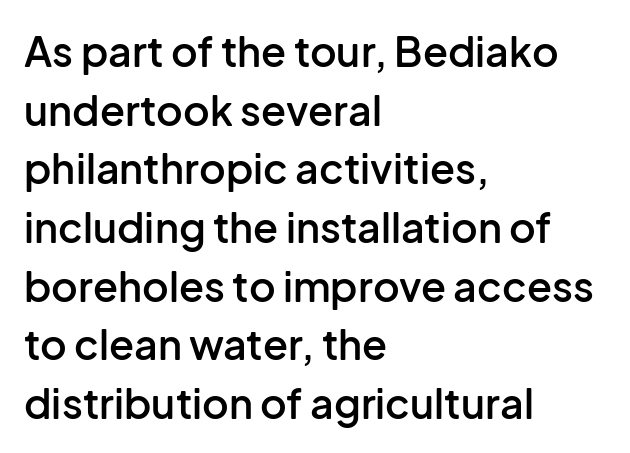
The image shows 41 px semibold sans-serif type, upright; set left-aligned, normal line spacing (1.43x), normal letter spacing, not underlined; low stroke contrast and a medium x-height.
